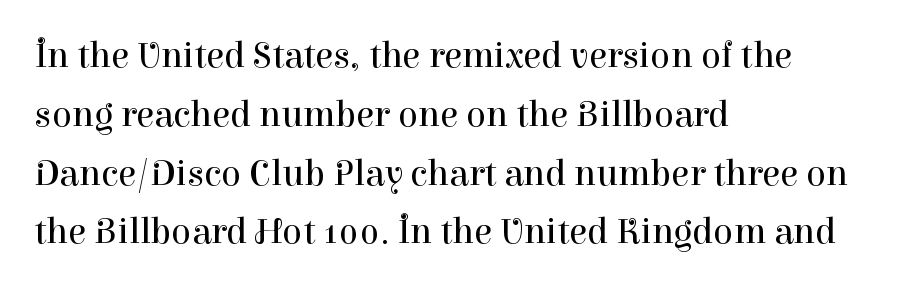
Q: Is the text bold? A: No.
Q: Is the text italic (slanted)? A: No, it is upright.
Q: Is the typeface a serif or a sans-serif typeface? A: Serif.
Q: Is the text underlined? A: No.
Q: How is the paragraph aligned? A: Left-aligned.
Q: Is the spacing between letters normal or unusually wide? A: Normal.
Q: Is the spacing between lines tight, normal or loose? A: Normal.
Q: Width (condensed, normal, or wide)? A: Normal.
Q: Stroke contrast? A: High.
Q: x-height? A: Medium.
Q: Monospaced? A: No.
